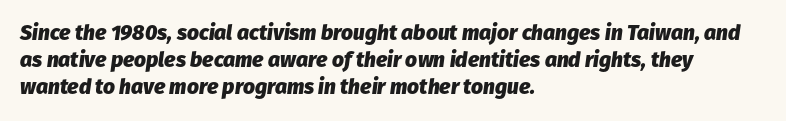
{"italic": "yes", "lean": "right", "slant_degrees": 8, "bold": "yes", "underline": "no", "align": "left", "line_spacing": "normal", "line_spacing_ratio": 1.29, "letter_spacing": "normal", "letter_spacing_em": 0.0, "glyph_px": 21}
